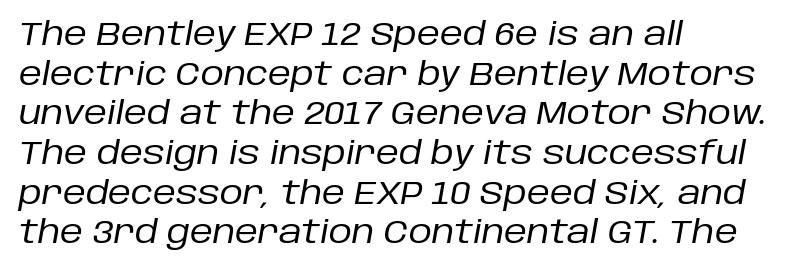
The image shows 32 px regular-weight type, italic (leaning right); set left-aligned, line spacing 1.24x, normal letter spacing, not underlined; low stroke contrast and a large x-height.
